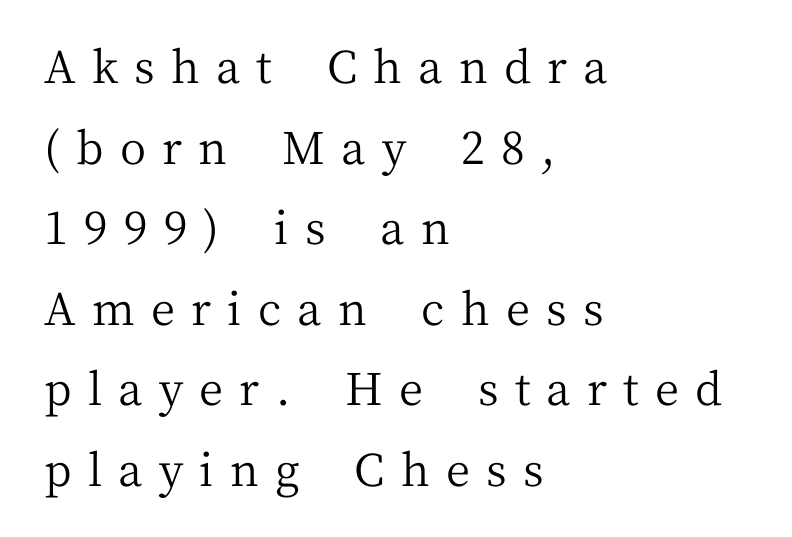
The image shows 45 px regular-weight serif type, upright; set left-aligned, line spacing 1.79x, unusually wide letter spacing (+0.36 em), not underlined; medium stroke contrast and a medium x-height.
